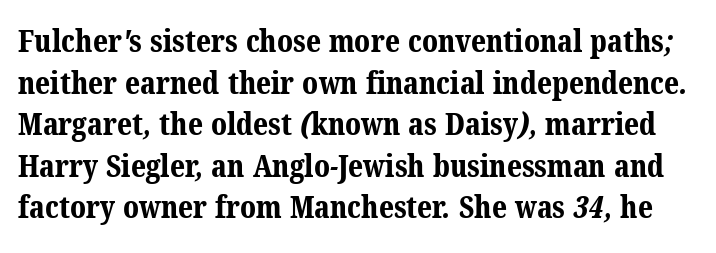
{"serif": "yes", "bold": "yes", "weight": "bold", "width": "normal", "stroke_contrast": "medium", "x_height": "medium", "monospaced": "no", "underline": "no", "line_spacing": "normal", "line_spacing_ratio": 1.34, "letter_spacing": "normal", "letter_spacing_em": 0.0, "glyph_px": 31}
